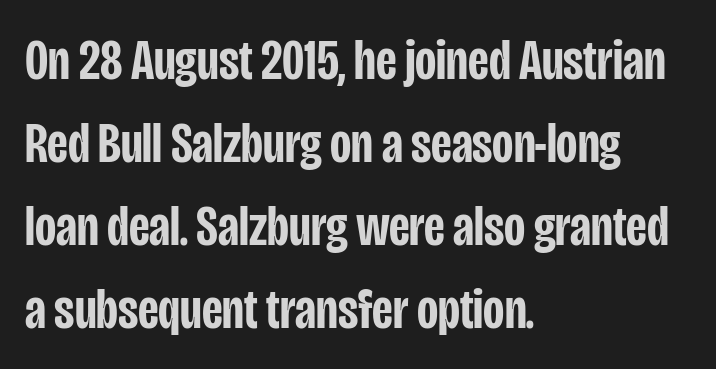
The image shows 58 px semibold, condensed sans-serif type, upright; set left-aligned, normal line spacing (1.43x), normal letter spacing, not underlined; low stroke contrast and a large x-height.
